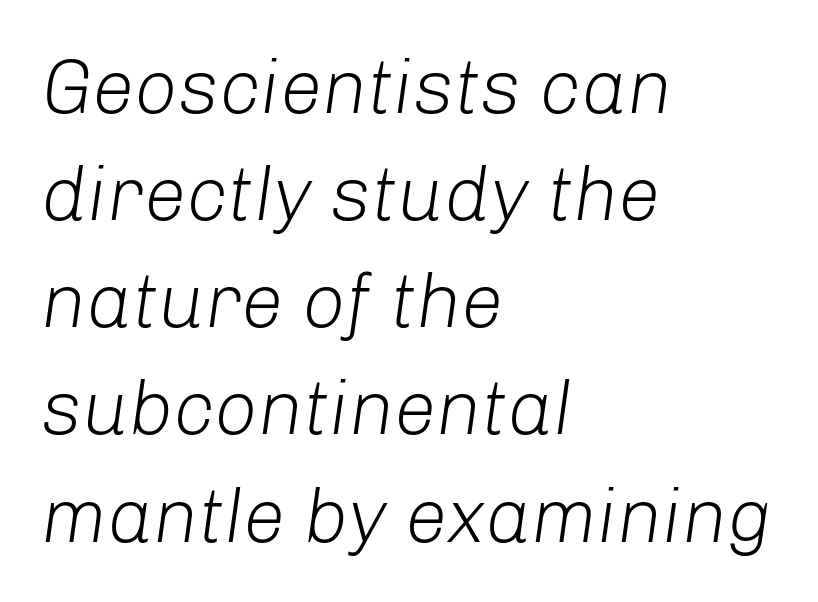
Q: Is the text bold? A: No.
Q: Is the text italic (slanted)? A: Yes, it leans right by about 8 degrees.
Q: Is the text underlined? A: No.
Q: How is the paragraph aligned? A: Left-aligned.
Q: Is the spacing between letters normal or unusually wide? A: Normal.
Q: Is the spacing between lines tight, normal or loose? A: Normal.
Q: Width (condensed, normal, or wide)? A: Normal.
Q: Stroke contrast? A: Low.
Q: x-height? A: Medium.
Q: Monospaced? A: No.
